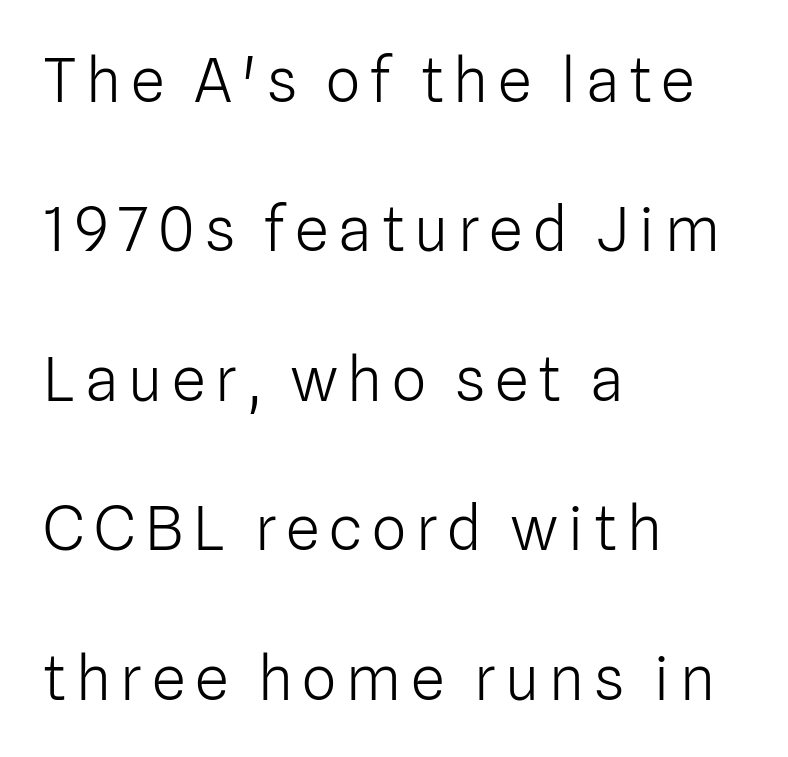
It's the straight-up-and-down kind of type. Leftover space on each line is placed entirely after the last word. These lines are rendered in a variable-pitch font. You could fit nearly another row in the gap between these rows. The words here are not underlined. The text was rendered using a sans face with plain stroke endings.
